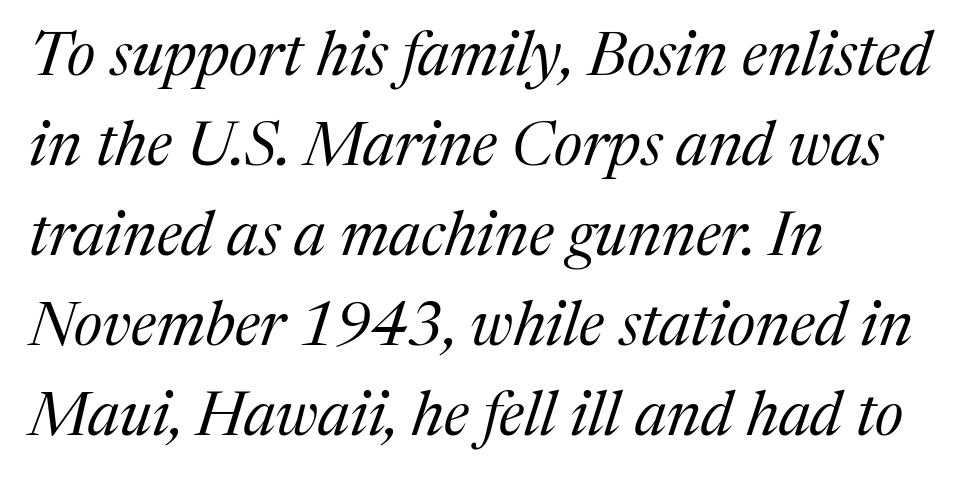
A classic flush-left, rag-right setting is used for this passage. A clean baseline with only descenders dipping below it. One glance says typical: line gaps are just what's usual. Quick note: italic.
